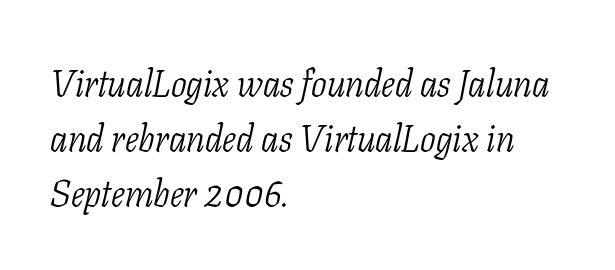
The image shows 37 px light, condensed serif type, italic (leaning right); set left-aligned, normal line spacing (1.49x), normal letter spacing, not underlined; low stroke contrast and a medium x-height.
